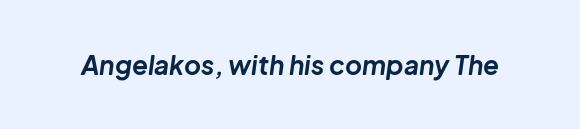
{"italic": "yes", "lean": "right", "slant_degrees": 8, "bold": "yes", "underline": "no", "letter_spacing": "normal", "letter_spacing_em": 0.0, "glyph_px": 26}
